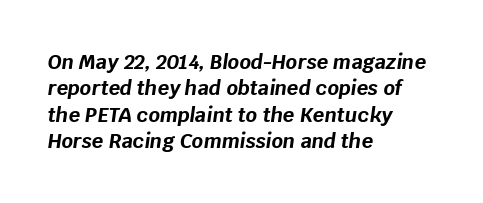
The rendering applies a slant to the glyphs. Heavy-handed strokes throughout: this text is bold. A normal amount of white space separates one row of letters from the next. Type without underlining. The setting favours the left margin, as ordinary paragraphs usually do. Characters follow at the spacing the type designer built in.
